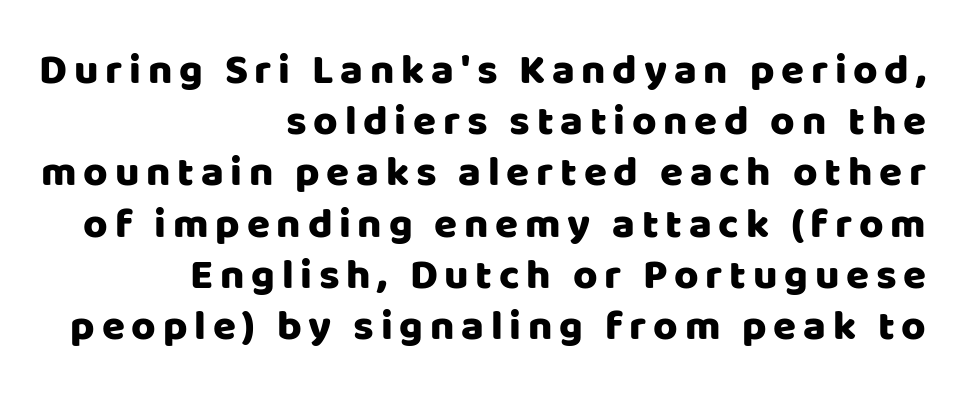
Q: Is the text italic (slanted)? A: No, it is upright.
Q: Is the typeface a serif or a sans-serif typeface? A: Sans-serif.
Q: Is the text underlined? A: No.
Q: How is the paragraph aligned? A: Right-aligned.
Q: Width (condensed, normal, or wide)? A: Normal.
Q: Stroke contrast? A: Low.
Q: x-height? A: Large.
Q: Monospaced? A: No.
